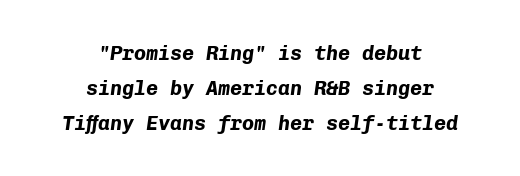
Slant detected: the letters are inclined. The paragraph shown floats in the horizontal middle. Bold? Absolutely — the strokes are thick and heavy. Check the space under the baseline: it is left empty.
